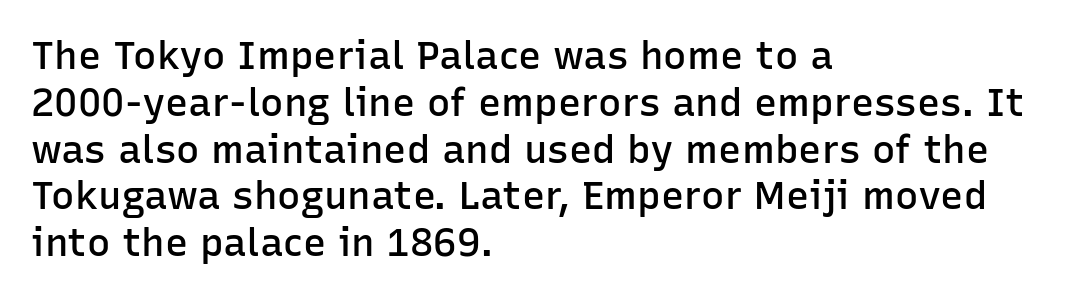
The image shows 39 px semibold sans-serif type, upright; set left-aligned, line spacing 1.2x, normal letter spacing, not underlined; low stroke contrast and a medium x-height.
